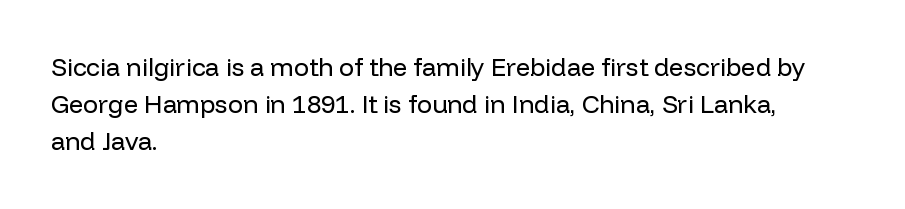
Q: Is the text bold? A: No.
Q: Is the text italic (slanted)? A: No, it is upright.
Q: Is the text underlined? A: No.
Q: How is the paragraph aligned? A: Left-aligned.
Q: Is the spacing between letters normal or unusually wide? A: Normal.
Q: Is the spacing between lines tight, normal or loose? A: Normal.
